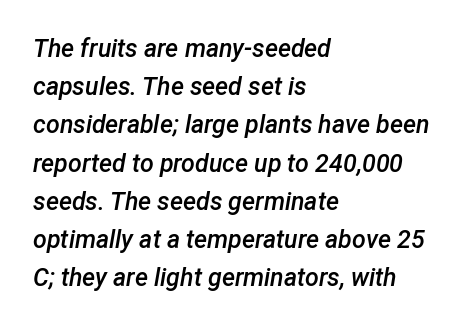
The image shows 25 px text type, italic (leaning right); set left-aligned, normal line spacing (1.53x), normal letter spacing, not underlined.
